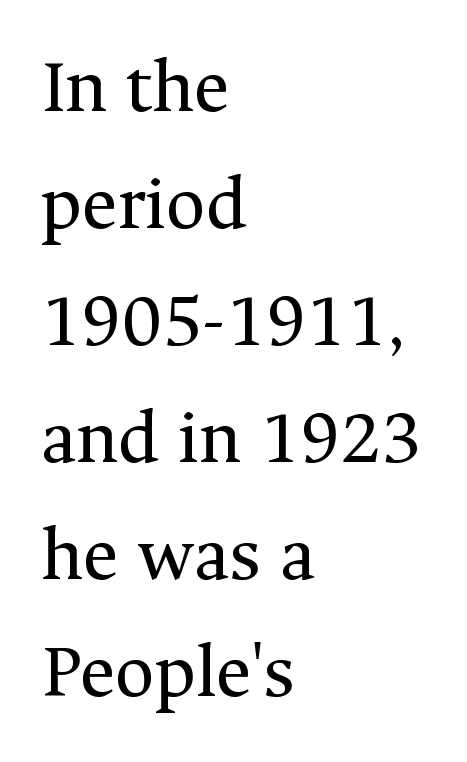
{"serif": "yes", "italic": "no", "bold": "no", "weight": "regular", "width": "normal", "stroke_contrast": "medium", "x_height": "medium", "monospaced": "no", "underline": "no", "align": "left", "line_spacing": "normal", "line_spacing_ratio": 1.52, "letter_spacing": "normal", "letter_spacing_em": 0.0, "glyph_px": 77}
